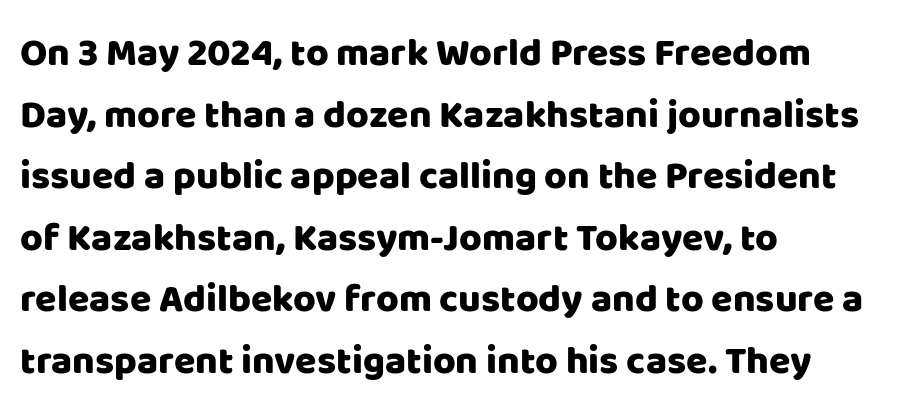
A typesetter would call this leading conventional body-copy spacing. Spacing between characters is what you'd get straight out of the box. Here the designer chose a conventional face with non-uniform glyph widths. A clean baseline with only descenders dipping below it. Italic? Not at all — the glyphs are vertical. Each line starts at the same left margin while the right side varies.
